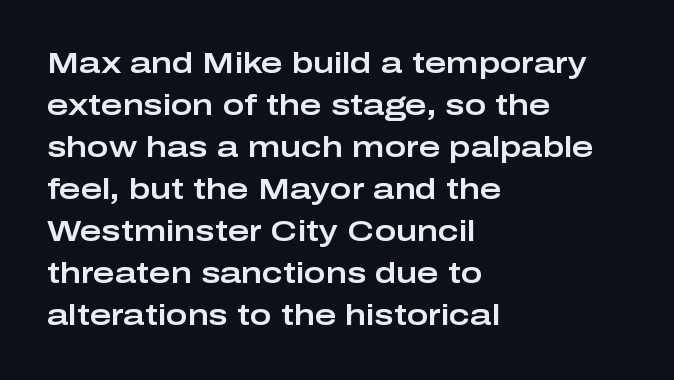
{"serif": "no", "italic": "no", "width": "wide", "stroke_contrast": "low", "x_height": "medium", "monospaced": "no", "underline": "no", "align": "left", "line_spacing": "normal", "line_spacing_ratio": 1.45, "letter_spacing": "normal", "letter_spacing_em": 0.0, "glyph_px": 29}
